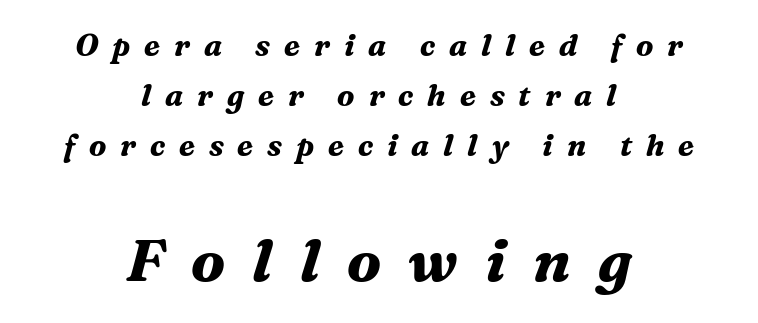
Which margin do the lines hug? Neither — every line sits in the middle. What weight is shown? A full bold with thick strokes. The letters advance in unequal steps, a hallmark of proportional type. The font family rendered here belongs to the serif group. Does the bottom block carry the larger type? Yes, it does. The tracking reads as deliberately expanded to a designer's eye.
